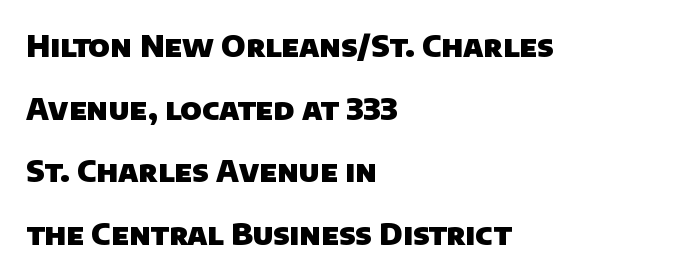
Q: Is the text bold? A: Yes.
Q: Is the typeface a serif or a sans-serif typeface? A: Sans-serif.
Q: Is the text underlined? A: No.
Q: How is the paragraph aligned? A: Left-aligned.
Q: Is the spacing between letters normal or unusually wide? A: Normal.
Q: Is the spacing between lines tight, normal or loose? A: Loose.
Q: Width (condensed, normal, or wide)? A: Normal.
Q: Stroke contrast? A: Low.
Q: x-height? A: Large.
Q: Monospaced? A: No.
